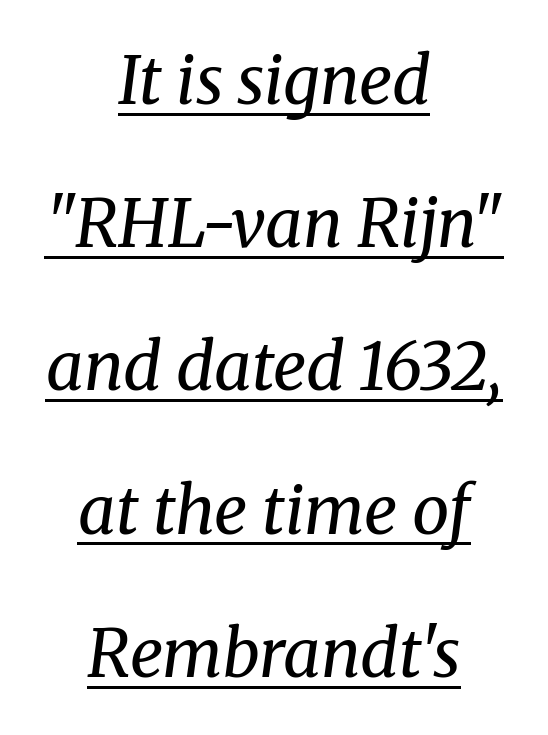
The image shows 66 px regular-weight serif type, italic (leaning right); set centered, loose line spacing (2.17x), normal letter spacing, underlined; medium stroke contrast and a medium x-height.
